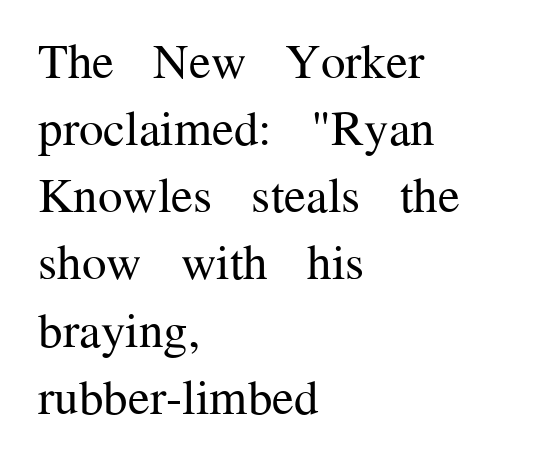
{"serif": "yes", "italic": "no", "bold": "no", "weight": "regular", "width": "normal", "stroke_contrast": "medium", "x_height": "medium", "monospaced": "no", "underline": "no", "align": "left", "line_spacing": "normal", "line_spacing_ratio": 1.37, "letter_spacing": "normal", "letter_spacing_em": 0.0, "glyph_px": 49}
